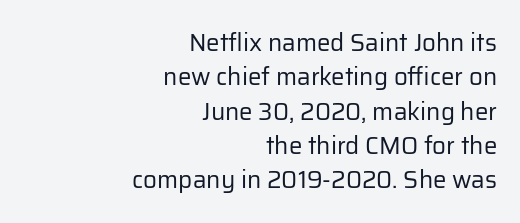
The image shows 24 px text type, upright; set right-aligned, normal line spacing (1.43x), normal letter spacing, not underlined.
